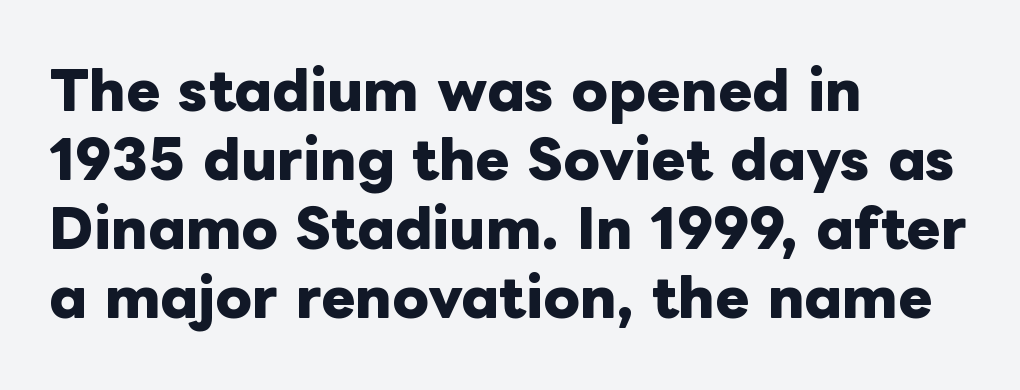
Q: Is the text bold? A: Yes.
Q: Is the text italic (slanted)? A: No, it is upright.
Q: Is the text underlined? A: No.
Q: How is the paragraph aligned? A: Left-aligned.
Q: Is the spacing between letters normal or unusually wide? A: Normal.
Q: Is the spacing between lines tight, normal or loose? A: Normal.
Q: Width (condensed, normal, or wide)? A: Normal.
Q: Stroke contrast? A: Low.
Q: x-height? A: Medium.
Q: Monospaced? A: No.
